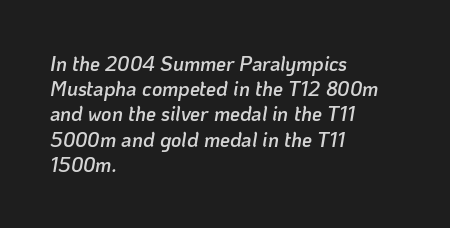
The image shows 20 px text type, italic (leaning right); set left-aligned, normal line spacing (1.26x), normal letter spacing, not underlined.
